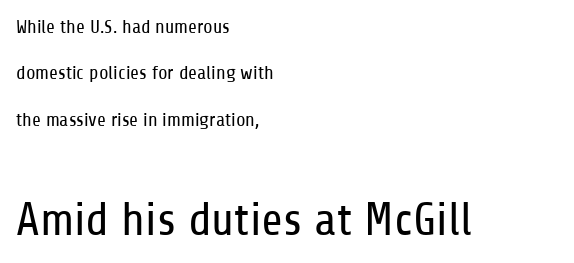
You can tell it's not italic because the verticals are truly vertical. Looks like regular typesetting: each glyph gets only the width it needs. This is sans-serif lettering, the kind often seen on screens and signage. Caption: multi-line text, flush left, ragged right. Regarding leading, the lines here are spaced well apart. Default kerning and tracking; the words read as compact shapes.
